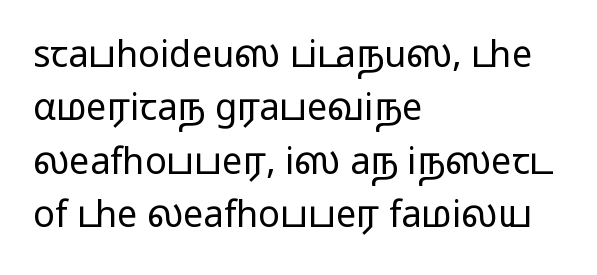
The type family on display is of the sans-serif kind. The letters sit at their default tracking, neither squeezed nor spread. The vertical gap from one line to the next is medium. If you drew a ruler down the left edge, every line would touch it. Character widths vary here, with narrow letters taking less room than wide ones.
